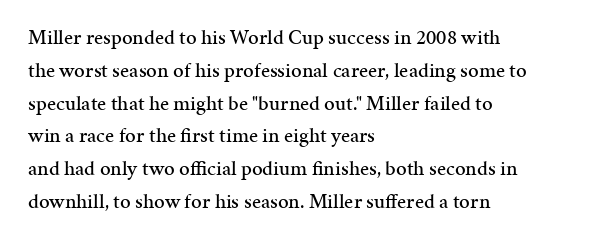
The image shows 21 px text type, upright; set left-aligned, normal line spacing (1.56x), normal letter spacing, not underlined.
